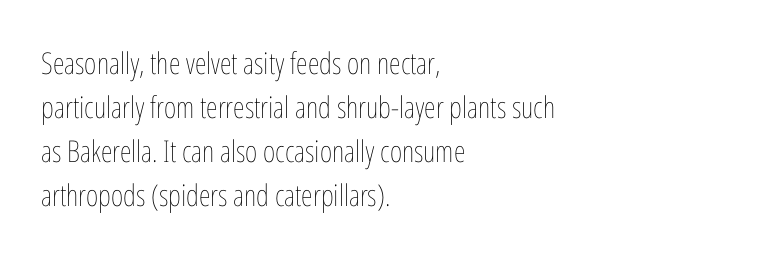
Q: Is the text bold? A: No.
Q: Is the text italic (slanted)? A: No, it is upright.
Q: Is the text underlined? A: No.
Q: How is the paragraph aligned? A: Left-aligned.
Q: Is the spacing between letters normal or unusually wide? A: Normal.
Q: Is the spacing between lines tight, normal or loose? A: Normal.
Q: Width (condensed, normal, or wide)? A: Condensed.
Q: Stroke contrast? A: Low.
Q: x-height? A: Medium.
Q: Monospaced? A: No.
